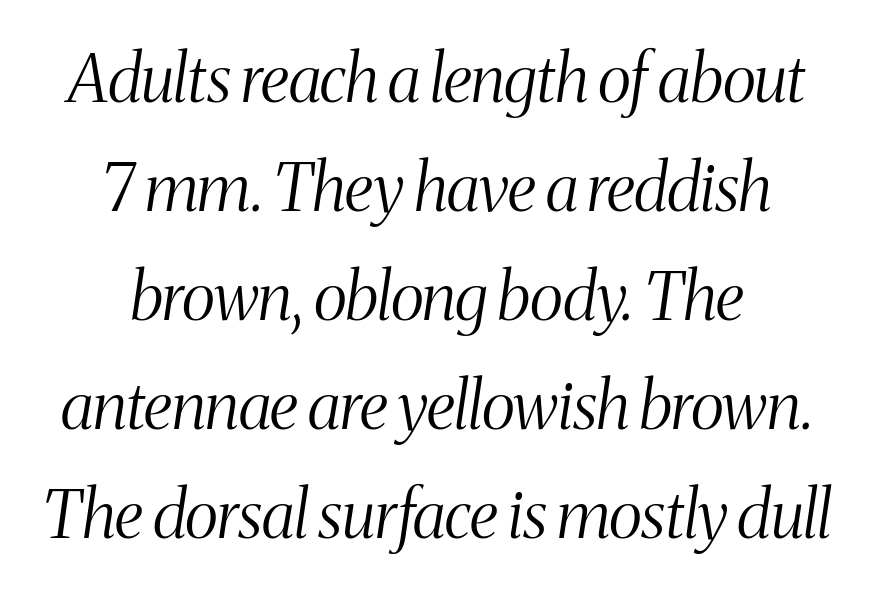
Q: Is the text bold? A: No.
Q: Is the text italic (slanted)? A: Yes, it leans right by about 8 degrees.
Q: Is the typeface a serif or a sans-serif typeface? A: Serif.
Q: Is the text underlined? A: No.
Q: How is the paragraph aligned? A: Centered.
Q: Is the spacing between letters normal or unusually wide? A: Normal.
Q: Is the spacing between lines tight, normal or loose? A: Normal.
Q: Width (condensed, normal, or wide)? A: Condensed.
Q: Stroke contrast? A: Medium.
Q: x-height? A: Medium.
Q: Monospaced? A: No.
